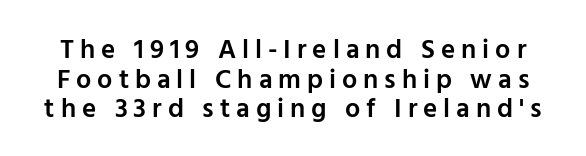
{"italic": "no", "bold": "semi", "underline": "no", "line_spacing": "tight", "line_spacing_ratio": 1.1, "letter_spacing": "wide", "letter_spacing_em": 0.22, "glyph_px": 27}
